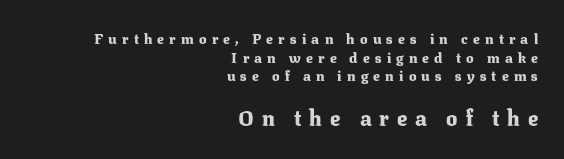
Is the type bold? Yes — the strokes are clearly thick and heavy. Reading down the block, your eye finds every line finishing at a fixed right position. You can tell it's not italic because the verticals are truly vertical. Descenders are the only things crossing below the line.
